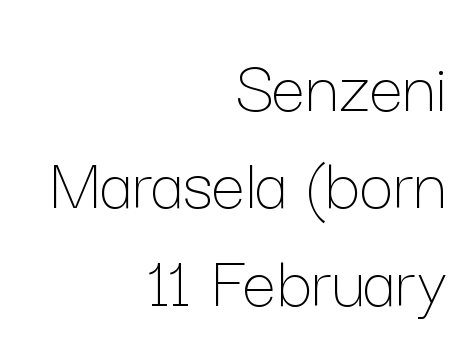
The image shows 76 px thin type, upright; set right-aligned, normal line spacing (1.28x), normal letter spacing, not underlined; low stroke contrast and a medium x-height.
